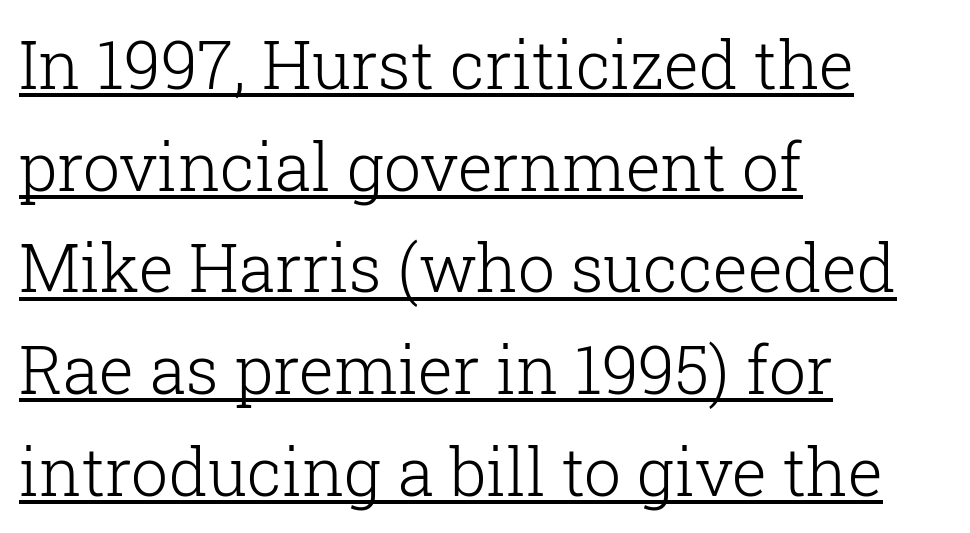
The image shows 66 px light serif type, upright; set left-aligned, normal line spacing (1.54x), normal letter spacing, underlined; low stroke contrast and a medium x-height.
